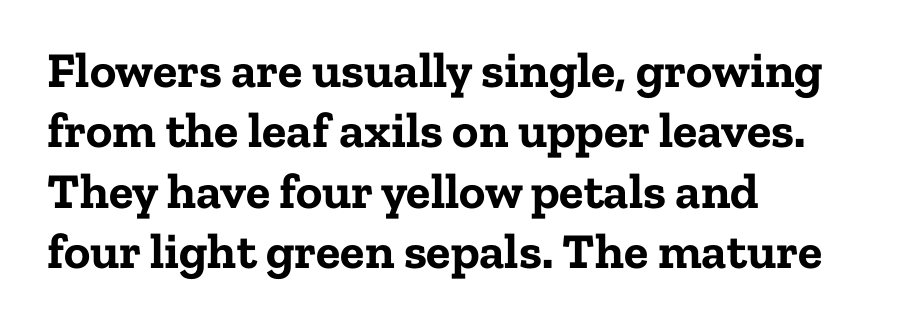
{"serif": "yes", "italic": "no", "bold": "yes", "weight": "bold", "width": "normal", "stroke_contrast": "low", "x_height": "medium", "monospaced": "no", "underline": "no", "align": "left", "line_spacing_ratio": 1.21, "letter_spacing": "normal", "letter_spacing_em": 0.0, "glyph_px": 50}
